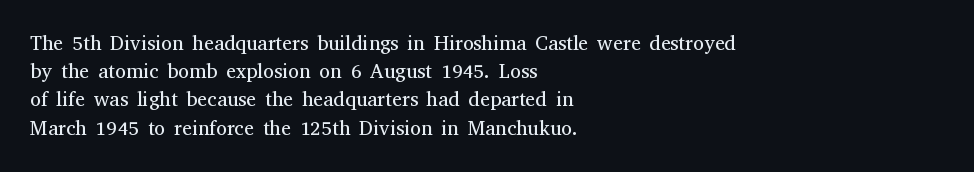
Nobody drew a line under any word here. When letters stand straight like this, we call the style roman or upright. The lines sit at an ordinary, default distance from one another. Summary of weight: not heavy and not bold.
